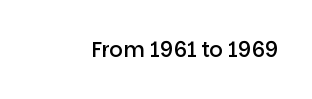
{"italic": "no", "bold": "semi", "underline": "no", "letter_spacing": "normal", "letter_spacing_em": 0.0, "glyph_px": 21}
